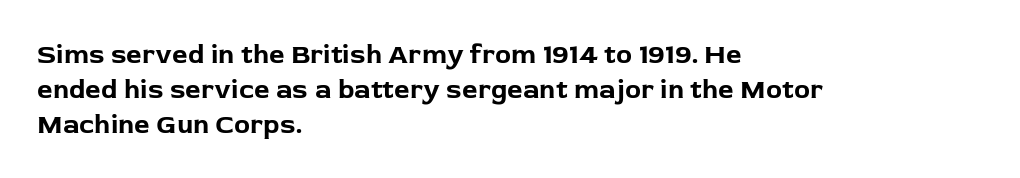
Q: Is the text bold? A: Yes.
Q: Is the text italic (slanted)? A: No, it is upright.
Q: Is the text underlined? A: No.
Q: How is the paragraph aligned? A: Left-aligned.
Q: Is the spacing between letters normal or unusually wide? A: Normal.
Q: Is the spacing between lines tight, normal or loose? A: Normal.
